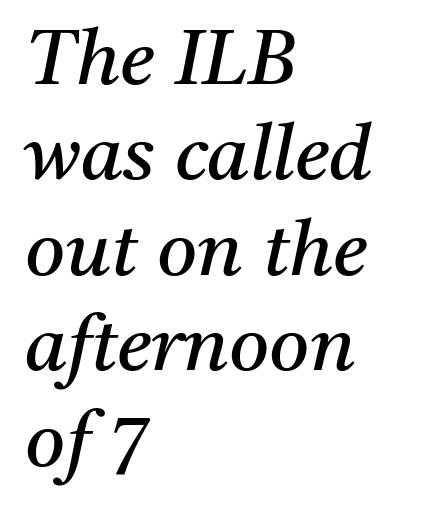
{"serif": "yes", "italic": "yes", "lean": "right", "slant_degrees": 11, "bold": "no", "weight": "regular", "width": "normal", "stroke_contrast": "medium", "x_height": "medium", "monospaced": "no", "underline": "no", "align": "left", "line_spacing_ratio": 1.24, "letter_spacing": "normal", "letter_spacing_em": 0.0, "glyph_px": 77}
